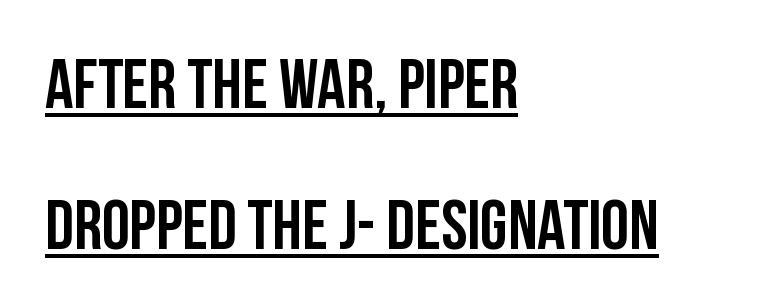
The image shows 70 px semibold, condensed sans-serif type, upright; set left-aligned, loose line spacing (2.01x), normal letter spacing, underlined; low stroke contrast and a large x-height.
